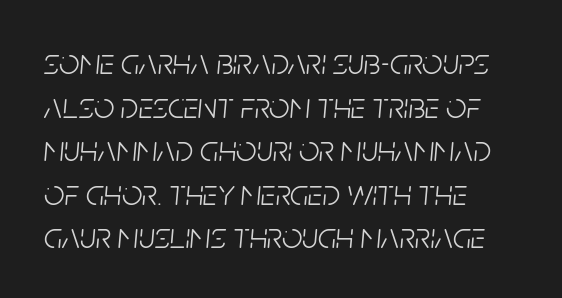
The image shows 36 px light, condensed type, italic (leaning right); set left-aligned, line spacing 1.21x, normal letter spacing, not underlined; low stroke contrast and a large x-height.
